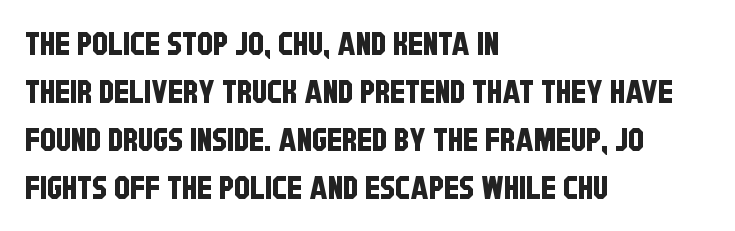
Q: Is the typeface a serif or a sans-serif typeface? A: Sans-serif.
Q: Is the text underlined? A: No.
Q: How is the paragraph aligned? A: Left-aligned.
Q: Is the spacing between letters normal or unusually wide? A: Normal.
Q: Is the spacing between lines tight, normal or loose? A: Normal.
Q: Width (condensed, normal, or wide)? A: Condensed.
Q: Stroke contrast? A: Low.
Q: x-height? A: Large.
Q: Monospaced? A: No.
